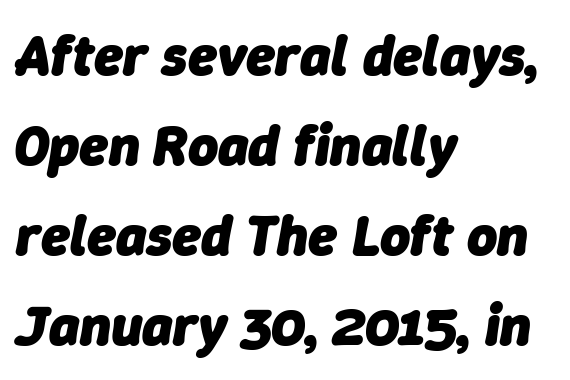
Q: Is the text bold? A: Yes.
Q: Is the text italic (slanted)? A: Yes, it leans right by about 9 degrees.
Q: Is the text underlined? A: No.
Q: How is the paragraph aligned? A: Left-aligned.
Q: Is the spacing between letters normal or unusually wide? A: Normal.
Q: Is the spacing between lines tight, normal or loose? A: Normal.
Q: Width (condensed, normal, or wide)? A: Normal.
Q: Stroke contrast? A: Low.
Q: x-height? A: Medium.
Q: Monospaced? A: No.
